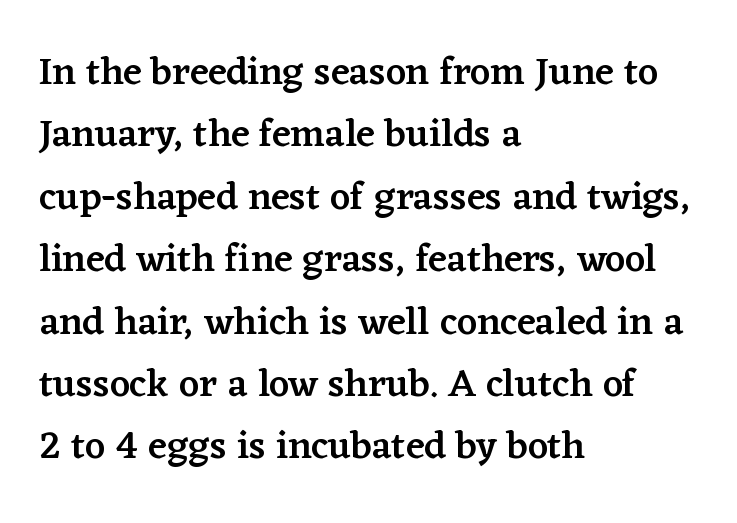
{"serif": "yes", "italic": "no", "bold": "semi", "weight": "semibold", "width": "normal", "stroke_contrast": "low", "x_height": "medium", "monospaced": "no", "underline": "no", "align": "left", "line_spacing": "normal", "line_spacing_ratio": 1.6, "letter_spacing": "normal", "letter_spacing_em": 0.0, "glyph_px": 39}
